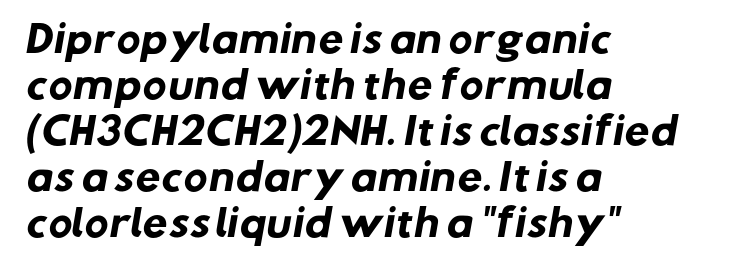
Q: Is the text bold? A: Yes.
Q: Is the typeface a serif or a sans-serif typeface? A: Sans-serif.
Q: Is the text underlined? A: No.
Q: How is the paragraph aligned? A: Left-aligned.
Q: Is the spacing between letters normal or unusually wide? A: Normal.
Q: Is the spacing between lines tight, normal or loose? A: Normal.
Q: Width (condensed, normal, or wide)? A: Normal.
Q: Stroke contrast? A: Low.
Q: x-height? A: Medium.
Q: Monospaced? A: No.
